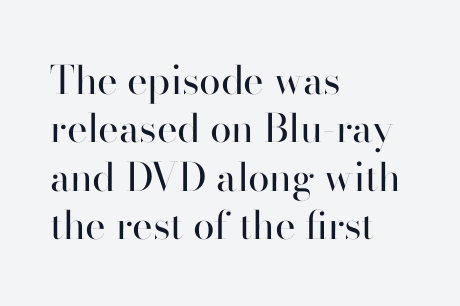
The image shows 39 px regular-weight sans-serif type, upright; set left-aligned, line spacing 1.24x, normal letter spacing, not underlined; high stroke contrast and a small x-height.
